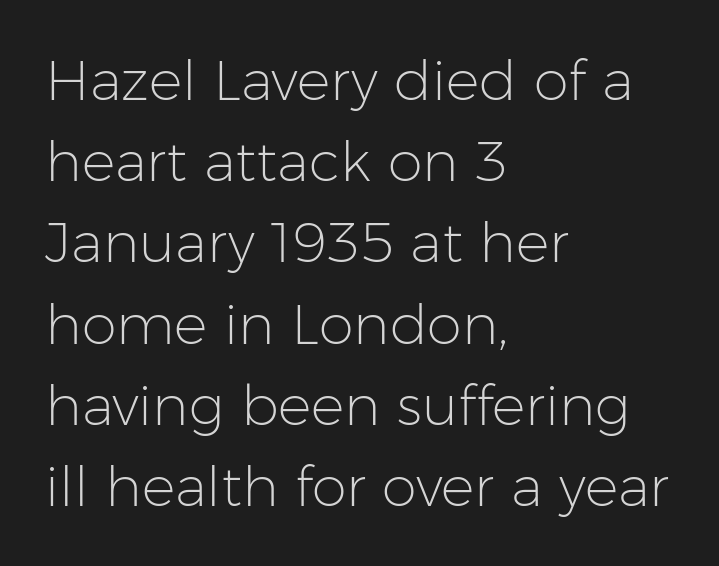
{"serif": "no", "italic": "no", "bold": "no", "weight": "light", "width": "normal", "stroke_contrast": "low", "x_height": "medium", "monospaced": "no", "underline": "no", "align": "left", "line_spacing": "normal", "line_spacing_ratio": 1.45, "letter_spacing": "normal", "letter_spacing_em": 0.0, "glyph_px": 56}
